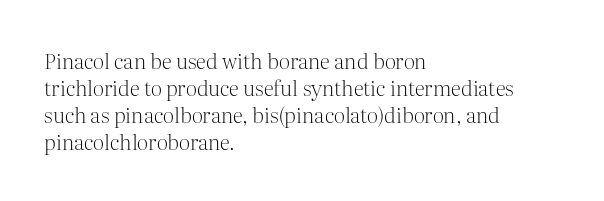
{"italic": "no", "bold": "no", "underline": "no", "align": "left", "line_spacing": "normal", "line_spacing_ratio": 1.28, "letter_spacing": "normal", "letter_spacing_em": 0.0, "glyph_px": 21}
